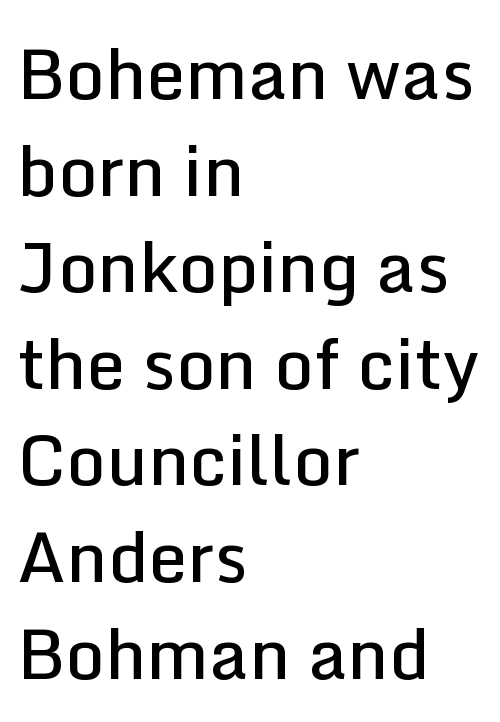
{"serif": "no", "italic": "no", "bold": "semi", "weight": "semibold", "width": "normal", "stroke_contrast": "low", "x_height": "medium", "monospaced": "no", "underline": "no", "align": "left", "line_spacing": "normal", "line_spacing_ratio": 1.4, "letter_spacing": "normal", "letter_spacing_em": 0.0, "glyph_px": 69}
